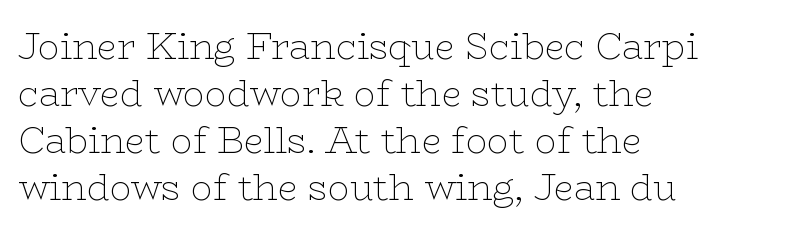
The image shows 36 px thin, wide serif type, upright; set left-aligned, normal line spacing (1.31x), normal letter spacing, not underlined; low stroke contrast and a medium x-height.
